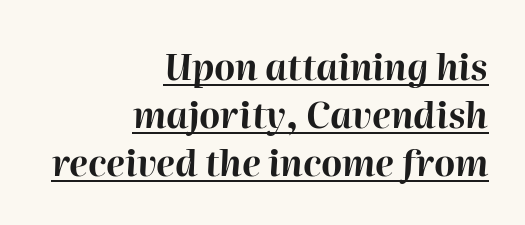
Q: Is the text bold? A: Yes.
Q: Is the text italic (slanted)? A: Yes, it leans right by about 2 degrees.
Q: Is the text underlined? A: Yes.
Q: How is the paragraph aligned? A: Right-aligned.
Q: Is the spacing between letters normal or unusually wide? A: Normal.
Q: Is the spacing between lines tight, normal or loose? A: Normal.
Q: Width (condensed, normal, or wide)? A: Normal.
Q: Stroke contrast? A: High.
Q: x-height? A: Medium.
Q: Monospaced? A: No.
